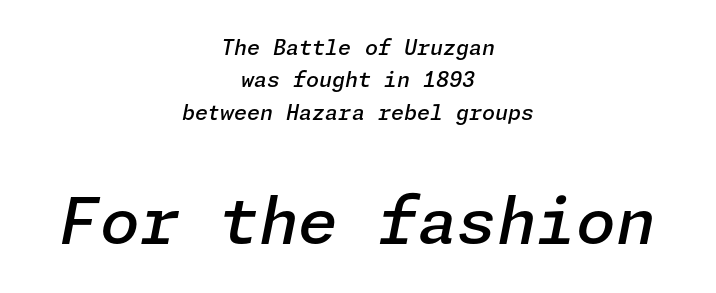
Q: Is the text bold? A: Semi-bold.
Q: Is the text italic (slanted)? A: Yes, it leans right by about 11 degrees.
Q: Is the text underlined? A: No.
Q: How is the paragraph aligned? A: Centered.
Q: Is the spacing between letters normal or unusually wide? A: Normal.
Q: Is the spacing between lines tight, normal or loose? A: Normal.
Q: Which block of text is set in a larger size, the first (top) or the second (bottom)? A: The second (bottom) one.
Q: Width (condensed, normal, or wide)? A: Normal.
Q: Stroke contrast? A: Low.
Q: x-height? A: Medium.
